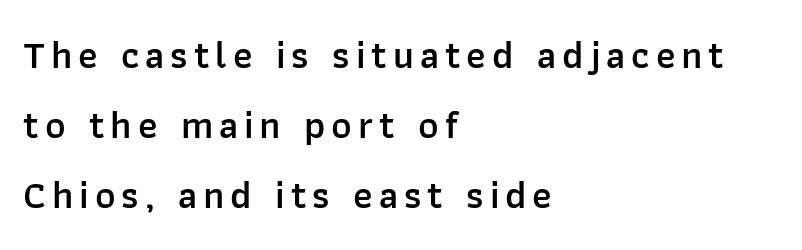
This is moderately heavy type, rendered in semibold. Beneath every word, the page is bare. Proportional: the letters do not fall into vertical columns. The ragged edge is on the right, which tells us the setting is flush left. This is roman type, the default non-slanted kind. Type style note: lacks serifs.
